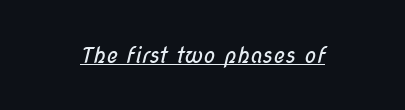
The passage shown is underscored from start to finish. Nobody touched the tracking dial on this one. No letter is thick-stroked: the sample isn't bold.
